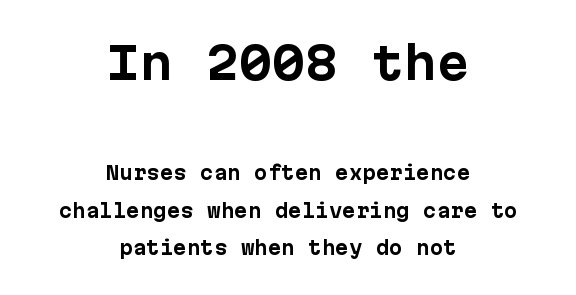
Classification — sans serif. The type is set solid horizontally, with unmodified tracking. Posture: vertical. In terms of weight, the rendering is a true, heavy bold. Casual observation: everything's sitting right in the middle.
